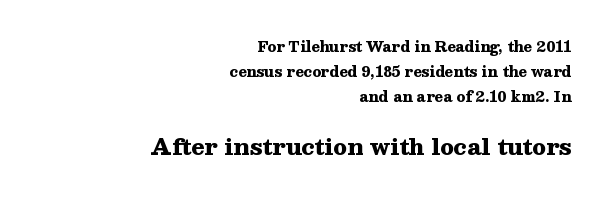
Q: Is the text bold? A: Yes.
Q: Is the text italic (slanted)? A: No, it is upright.
Q: Is the text underlined? A: No.
Q: How is the paragraph aligned? A: Right-aligned.
Q: Is the spacing between letters normal or unusually wide? A: Normal.
Q: Which block of text is set in a larger size, the first (top) or the second (bottom)? A: The second (bottom) one.
